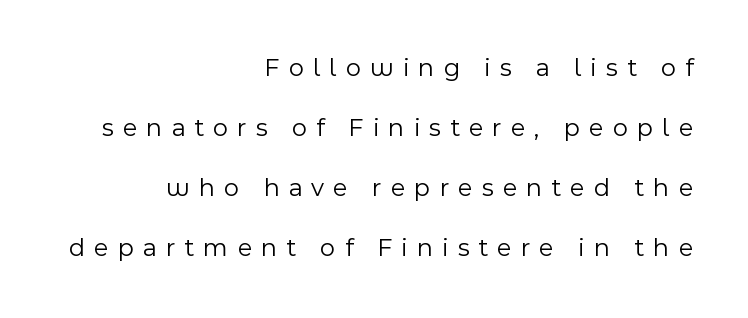
Q: Is the text bold? A: No.
Q: Is the text italic (slanted)? A: No, it is upright.
Q: Is the text underlined? A: No.
Q: How is the paragraph aligned? A: Right-aligned.
Q: Is the spacing between letters normal or unusually wide? A: Unusually wide.
Q: Is the spacing between lines tight, normal or loose? A: Loose.
